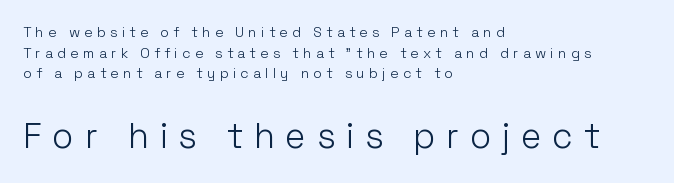
Q: Is the text bold? A: No.
Q: Is the text italic (slanted)? A: No, it is upright.
Q: Is the typeface a serif or a sans-serif typeface? A: Sans-serif.
Q: Is the text underlined? A: No.
Q: How is the paragraph aligned? A: Left-aligned.
Q: Is the spacing between letters normal or unusually wide? A: Unusually wide.
Q: Is the spacing between lines tight, normal or loose? A: Normal.
Q: Which block of text is set in a larger size, the first (top) or the second (bottom)? A: The second (bottom) one.
Q: Width (condensed, normal, or wide)? A: Normal.
Q: Stroke contrast? A: Low.
Q: x-height? A: Medium.
Q: Monospaced? A: No.
